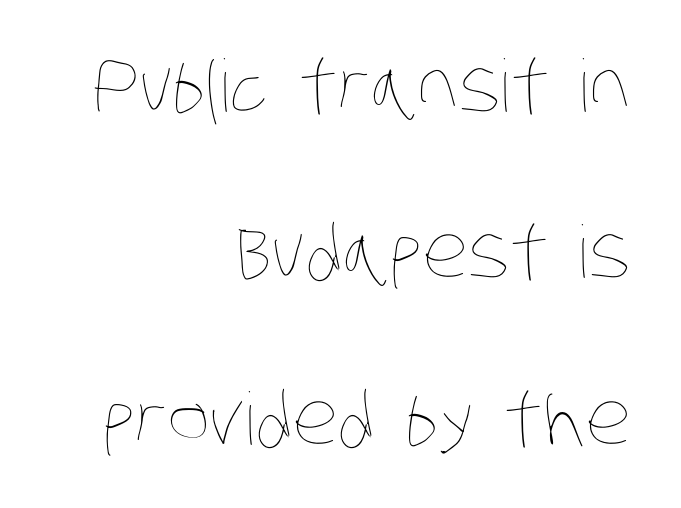
The foot of each line stays bare and open. Here the designer chose a conventional face with non-uniform glyph widths. The text block is weighted toward the right margin, trailing off unevenly leftward. A quiet, ordinary-to-light weight characterises the typeface. The designer dialed line spacing up above the default.
